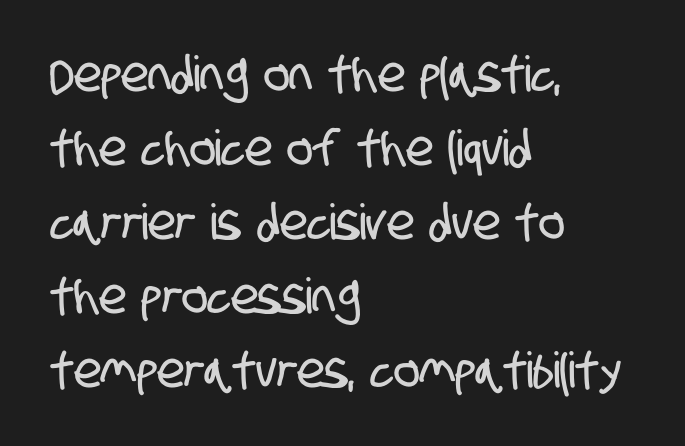
Q: Is the typeface a serif or a sans-serif typeface? A: Sans-serif.
Q: Is the text underlined? A: No.
Q: How is the paragraph aligned? A: Left-aligned.
Q: Is the spacing between letters normal or unusually wide? A: Normal.
Q: Is the spacing between lines tight, normal or loose? A: Normal.
Q: Width (condensed, normal, or wide)? A: Condensed.
Q: Stroke contrast? A: Low.
Q: x-height? A: Large.
Q: Monospaced? A: No.
